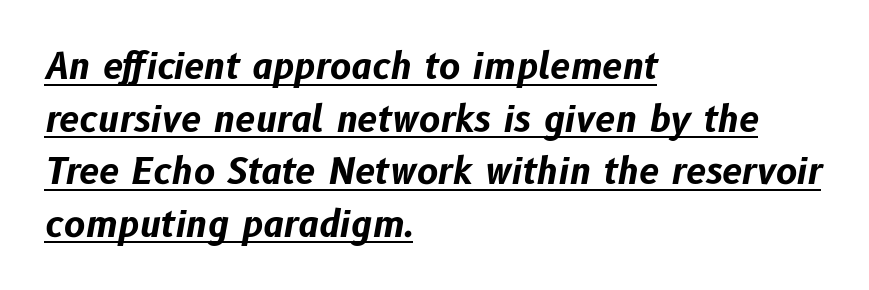
Q: Is the text bold? A: Yes.
Q: Is the text italic (slanted)? A: Yes, it leans right by about 10 degrees.
Q: Is the text underlined? A: Yes.
Q: How is the paragraph aligned? A: Left-aligned.
Q: Is the spacing between letters normal or unusually wide? A: Normal.
Q: Is the spacing between lines tight, normal or loose? A: Normal.
Q: Width (condensed, normal, or wide)? A: Normal.
Q: Stroke contrast? A: Low.
Q: x-height? A: Medium.
Q: Monospaced? A: No.
